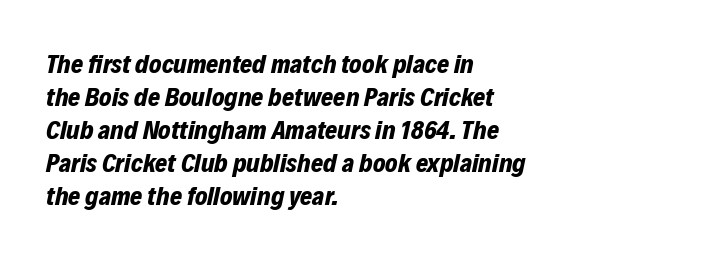
Vertical spacing — default. Between one letter and the next there's only the usual sliver of space. Characters are canted at an angle relative to the baseline's perpendicular. The string is rendered with underlining switched off.
